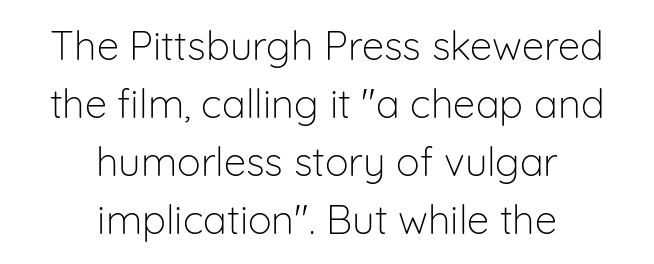
{"serif": "no", "italic": "no", "bold": "no", "weight": "light", "width": "normal", "stroke_contrast": "low", "x_height": "medium", "monospaced": "no", "underline": "no", "align": "center", "line_spacing": "normal", "line_spacing_ratio": 1.45, "letter_spacing": "normal", "letter_spacing_em": 0.0, "glyph_px": 40}
